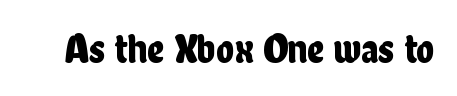
Plain, unruled lines of type. A typesetter would call this proportional, since set widths differ per character. Font category for this specimen: sans-serif. It's the straight-up-and-down kind of type. You could call the tracking neutral — neither tight nor loose.
